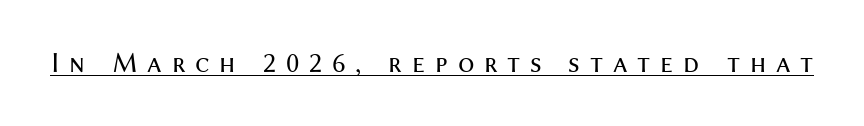
The image shows 29 px regular-weight sans-serif type, upright; set unusually wide letter spacing (+0.34 em), underlined; medium stroke contrast and a medium x-height.
